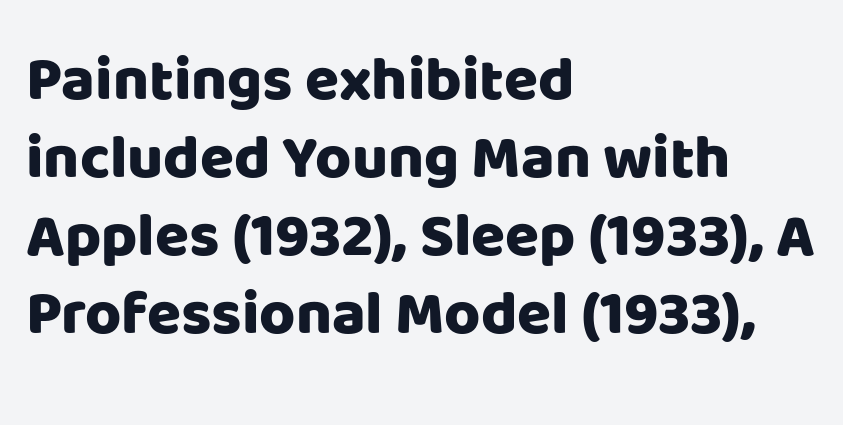
The image shows 62 px sans-serif type, upright; set left-aligned, normal line spacing (1.26x), normal letter spacing, not underlined; low stroke contrast and a large x-height.
